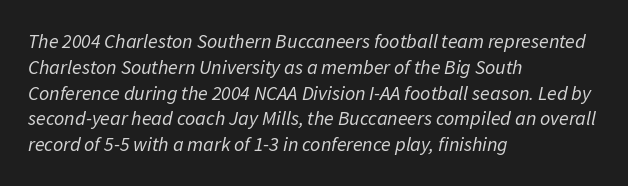
Vertically, the passage feels balanced, rows spaced as you'd expect. Where is the straight margin? On the left. Style check: oblique. No extra ink here — the face is not bold. Letter spacing: default.
